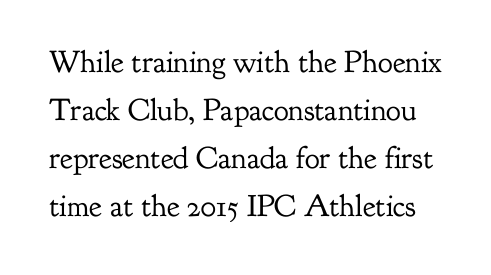
{"serif": "yes", "italic": "no", "bold": "no", "weight": "regular", "width": "normal", "stroke_contrast": "low", "x_height": "small", "monospaced": "no", "underline": "no", "line_spacing": "normal", "line_spacing_ratio": 1.55, "letter_spacing": "normal", "letter_spacing_em": 0.0, "glyph_px": 31}
